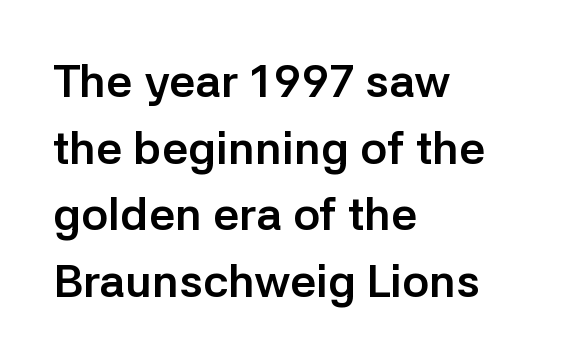
{"serif": "no", "italic": "no", "bold": "yes", "weight": "semibold", "width": "normal", "stroke_contrast": "low", "x_height": "medium", "monospaced": "no", "underline": "no", "align": "left", "line_spacing": "normal", "line_spacing_ratio": 1.45, "letter_spacing": "normal", "letter_spacing_em": 0.0, "glyph_px": 46}
